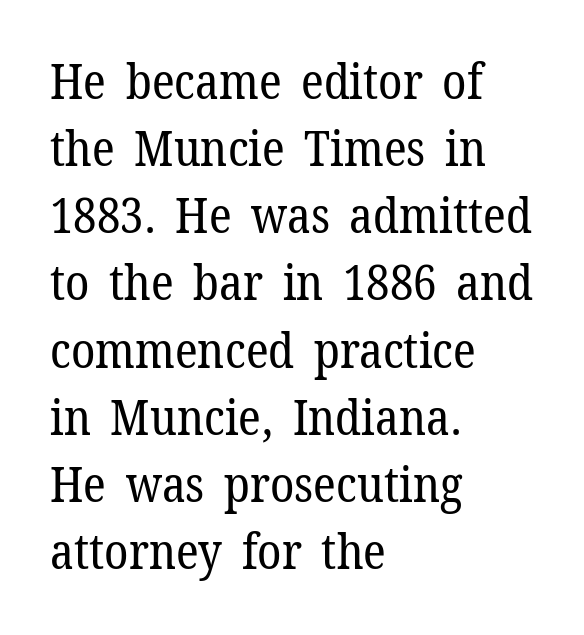
In terms of leading, this rendering sits right in the middle. This rendering uses left alignment, leaving the right contour irregular. Is this a fixed-width face? No — the glyphs have proportional, varying widths. The area under the type is left untouched.
